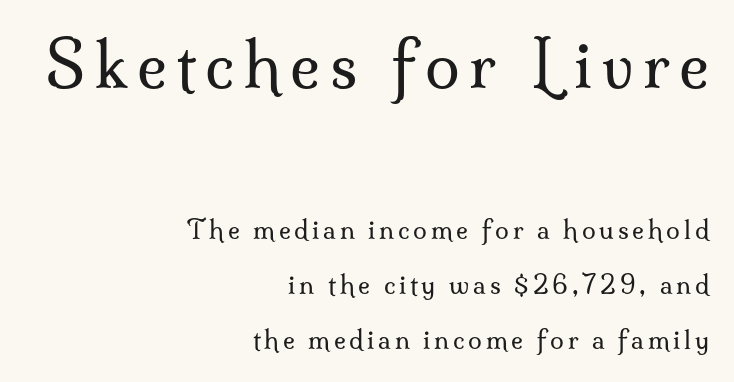
{"serif": "yes", "italic": "no", "bold": "no", "weight": "regular", "width": "normal", "stroke_contrast": "medium", "x_height": "small", "monospaced": "no", "underline": "no", "align": "right", "line_spacing": "loose", "line_spacing_ratio": 2.2, "larger_block": "first", "size_ratio": 2.52, "glyph_px": 63}
